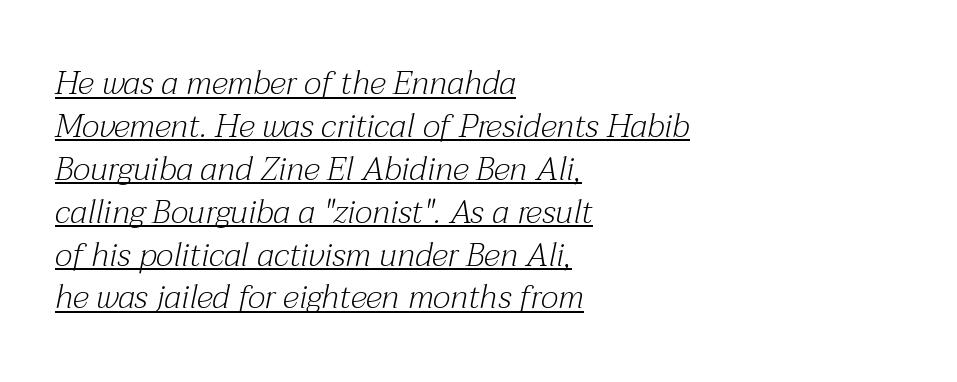
{"serif": "yes", "italic": "yes", "lean": "right", "slant_degrees": 12, "bold": "no", "weight": "light", "width": "normal", "stroke_contrast": "medium", "x_height": "medium", "monospaced": "no", "underline": "yes", "align": "left", "line_spacing": "normal", "line_spacing_ratio": 1.3, "letter_spacing": "normal", "letter_spacing_em": 0.0, "glyph_px": 33}
